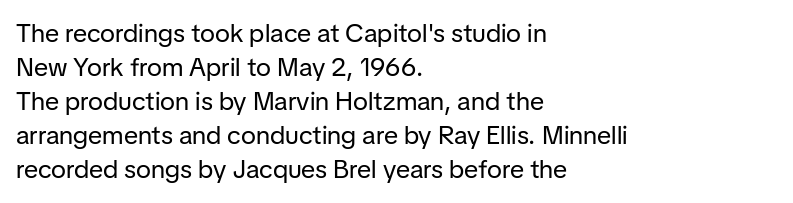
Q: Is the text bold? A: No.
Q: Is the text italic (slanted)? A: No, it is upright.
Q: Is the text underlined? A: No.
Q: How is the paragraph aligned? A: Left-aligned.
Q: Is the spacing between letters normal or unusually wide? A: Normal.
Q: Is the spacing between lines tight, normal or loose? A: Normal.
